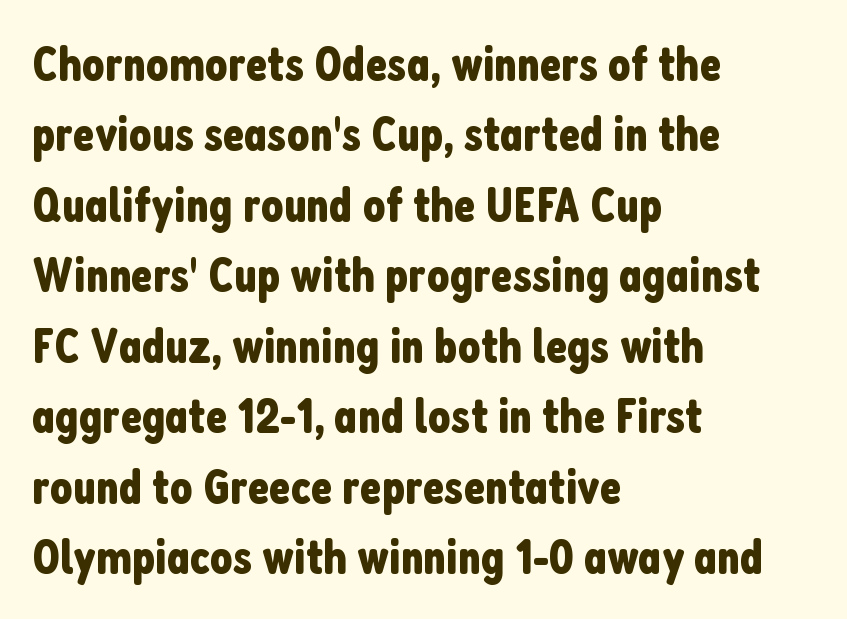
Are there feet on the stems? There aren't — it's a sans. Any mark beneath the type? The region is blank. Do the characters align in a grid? No, the font is proportional. Inter-character spacing is left at the font's built-in metrics. This is roman type, the default non-slanted kind.
